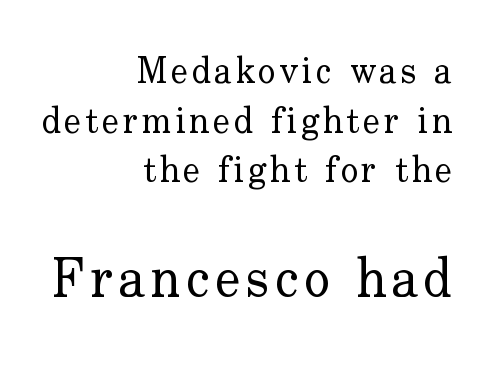
The image shows 54 px regular-weight serif type, upright; set right-aligned, normal line spacing (1.38x), not underlined; the second (bottom) block is 1.5x larger; low stroke contrast and a small x-height.
